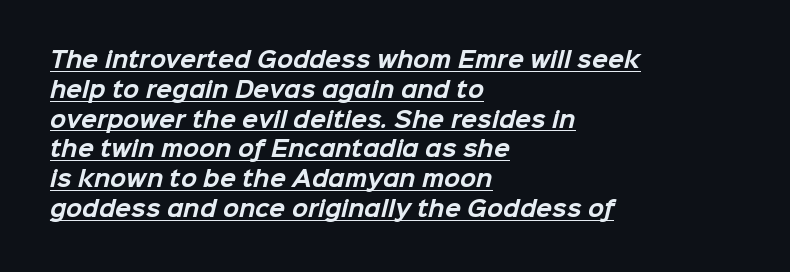
The image shows 21 px bold type; set left-aligned, normal line spacing (1.42x), normal letter spacing, underlined.
